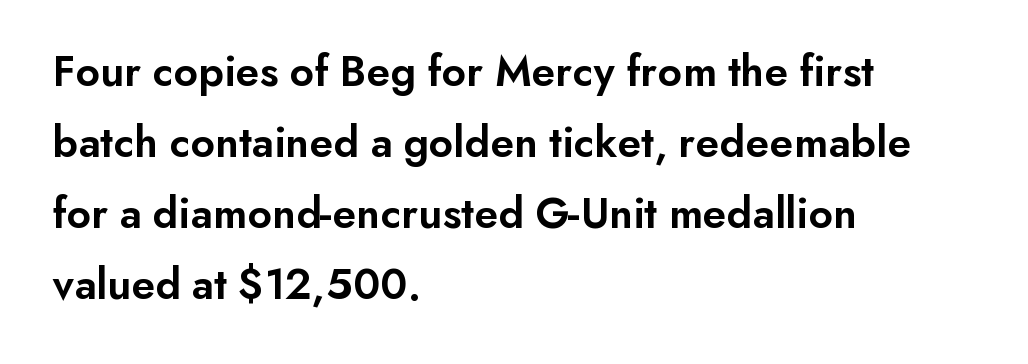
{"serif": "no", "italic": "no", "bold": "semi", "weight": "semibold", "width": "normal", "stroke_contrast": "low", "x_height": "small", "monospaced": "no", "underline": "no", "align": "left", "line_spacing": "normal", "line_spacing_ratio": 1.58, "letter_spacing": "normal", "letter_spacing_em": 0.0, "glyph_px": 45}
